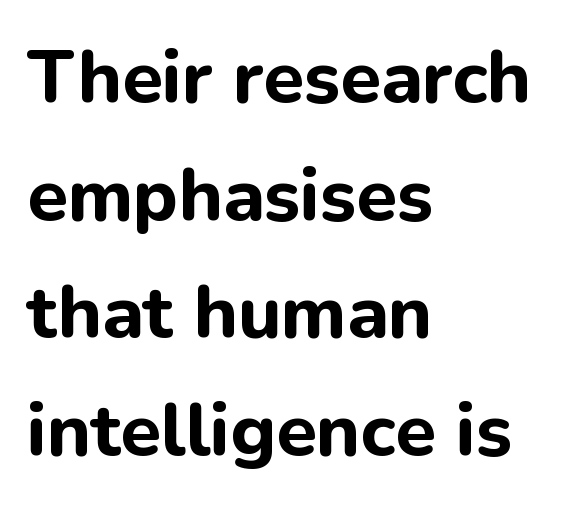
Q: Is the text bold? A: Yes.
Q: Is the text italic (slanted)? A: No, it is upright.
Q: Is the typeface a serif or a sans-serif typeface? A: Sans-serif.
Q: Is the text underlined? A: No.
Q: How is the paragraph aligned? A: Left-aligned.
Q: Is the spacing between letters normal or unusually wide? A: Normal.
Q: Is the spacing between lines tight, normal or loose? A: Normal.
Q: Width (condensed, normal, or wide)? A: Normal.
Q: Stroke contrast? A: Low.
Q: x-height? A: Medium.
Q: Monospaced? A: No.
